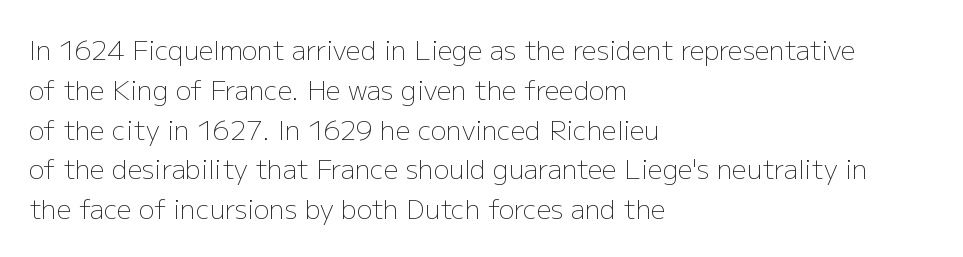
{"italic": "no", "bold": "no", "underline": "no", "align": "left", "line_spacing": "normal", "line_spacing_ratio": 1.53, "letter_spacing": "normal", "letter_spacing_em": 0.0, "glyph_px": 26}
